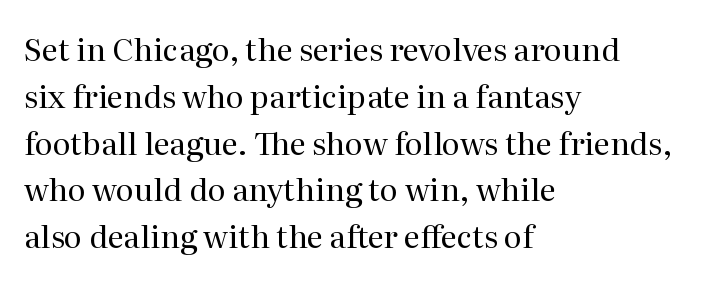
The image shows 31 px regular-weight serif type, upright; set left-aligned, normal line spacing (1.51x), normal letter spacing, not underlined; medium stroke contrast and a medium x-height.
